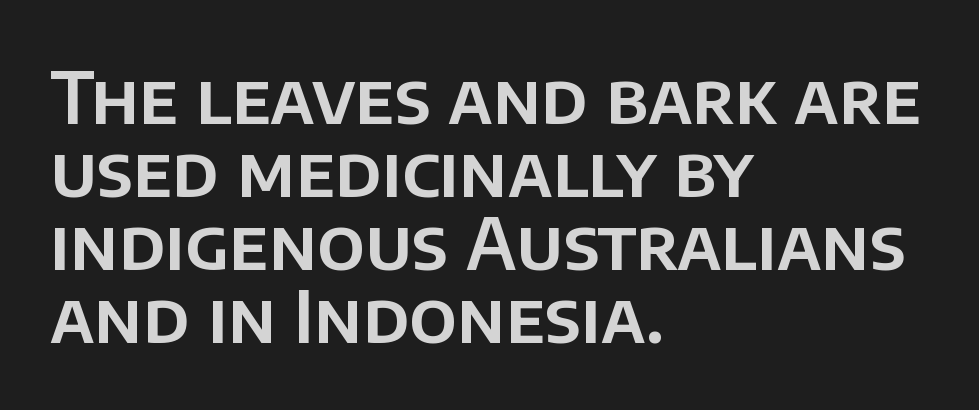
{"serif": "no", "italic": "no", "width": "normal", "stroke_contrast": "low", "x_height": "large", "monospaced": "no", "underline": "no", "align": "left", "line_spacing": "tight", "line_spacing_ratio": 1.03, "letter_spacing": "normal", "letter_spacing_em": 0.0, "glyph_px": 71}
